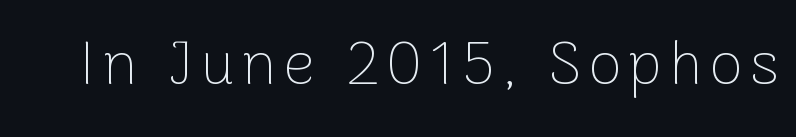
Q: Is the text bold? A: No.
Q: Is the text italic (slanted)? A: No, it is upright.
Q: Is the typeface a serif or a sans-serif typeface? A: Sans-serif.
Q: Is the text underlined? A: No.
Q: Width (condensed, normal, or wide)? A: Normal.
Q: Stroke contrast? A: Low.
Q: x-height? A: Medium.
Q: Monospaced? A: No.
